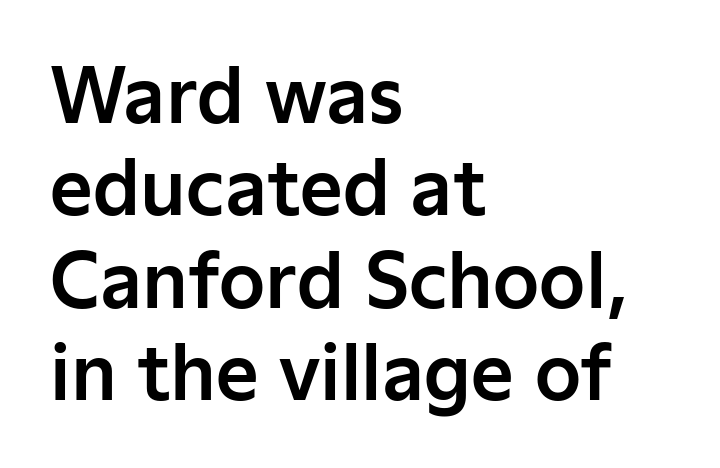
Look at the bottom of the vertical strokes: they stop flat, with no serifs. No extra tracking has been applied to these lines. Posture: straight, roman, zero tilt. The rendering uses natural spacing where letterforms have individual widths. A classic flush-left, rag-right setting is used for this passage. Lines of text with bare space underneath.
